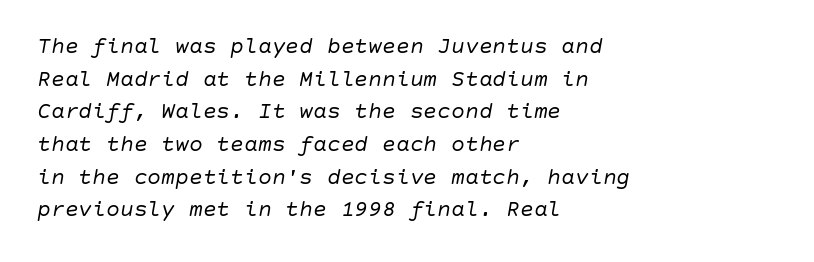
{"italic": "yes", "lean": "right", "slant_degrees": 10, "bold": "no", "underline": "no", "align": "left", "line_spacing": "normal", "line_spacing_ratio": 1.42, "letter_spacing": "normal", "letter_spacing_em": 0.0, "glyph_px": 23}
